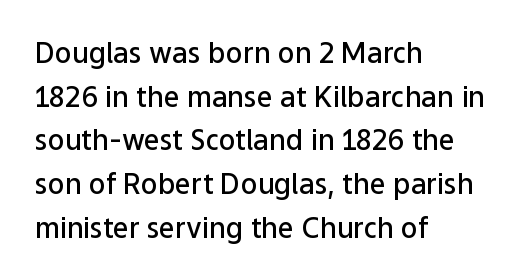
The space directly below the letters is spotless. Each new line begins a customary step beneath the previous one. On the weight axis this lands at semibold, roughly 600. You could not count columns in this text — the font is proportionally spaced.
